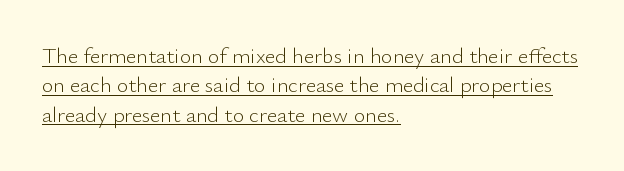
Q: Is the text bold? A: No.
Q: Is the text italic (slanted)? A: No, it is upright.
Q: Is the text underlined? A: Yes.
Q: How is the paragraph aligned? A: Left-aligned.
Q: Is the spacing between letters normal or unusually wide? A: Normal.
Q: Is the spacing between lines tight, normal or loose? A: Normal.
